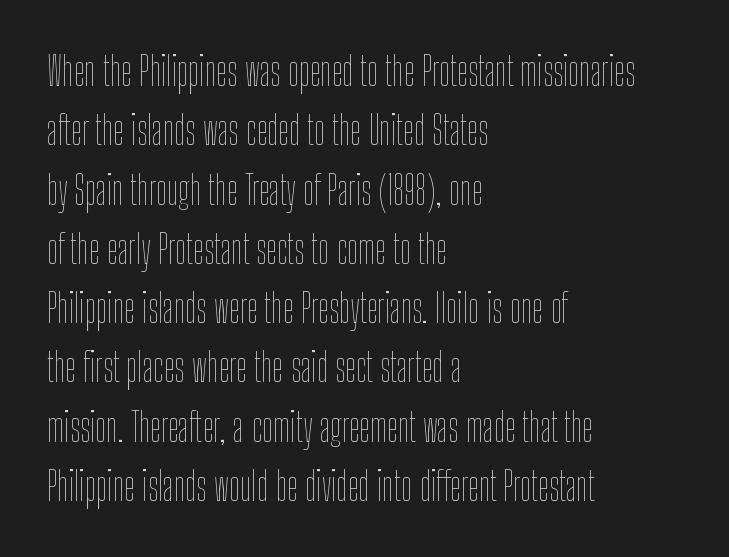
Q: Is the text bold? A: No.
Q: Is the text italic (slanted)? A: No, it is upright.
Q: Is the text underlined? A: No.
Q: How is the paragraph aligned? A: Left-aligned.
Q: Is the spacing between letters normal or unusually wide? A: Normal.
Q: Is the spacing between lines tight, normal or loose? A: Normal.
Q: Width (condensed, normal, or wide)? A: Condensed.
Q: Stroke contrast? A: Low.
Q: x-height? A: Medium.
Q: Monospaced? A: No.
